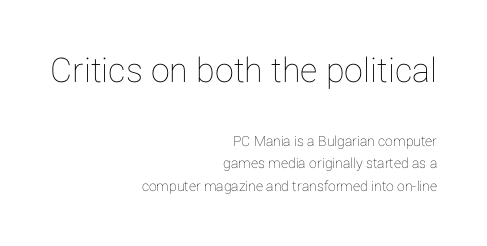
The image shows 34 px text type, upright; set right-aligned, normal line spacing (1.63x), normal letter spacing, not underlined; the first (top) block is 2.43x larger; low stroke contrast and a medium x-height.
